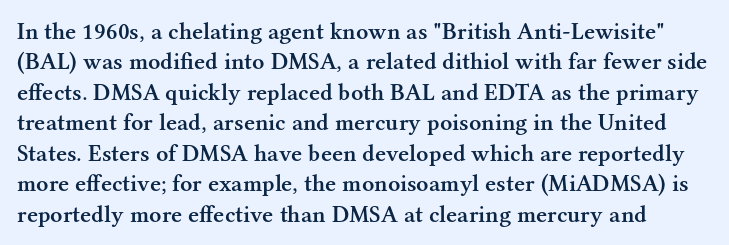
Q: Is the text bold? A: Semi-bold.
Q: Is the text italic (slanted)? A: No, it is upright.
Q: Is the text underlined? A: No.
Q: Is the spacing between letters normal or unusually wide? A: Normal.
Q: Is the spacing between lines tight, normal or loose? A: Normal.
